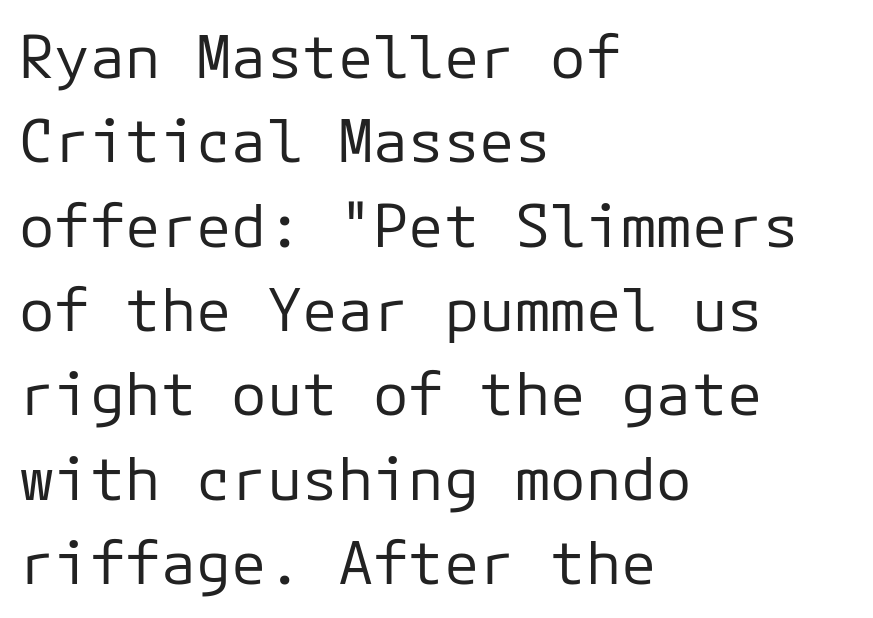
{"serif": "no", "italic": "no", "bold": "no", "weight": "regular", "width": "normal", "stroke_contrast": "low", "x_height": "medium", "monospaced": "yes", "underline": "no", "align": "left", "line_spacing": "normal", "line_spacing_ratio": 1.43, "letter_spacing": "normal", "letter_spacing_em": 0.0, "glyph_px": 59}
